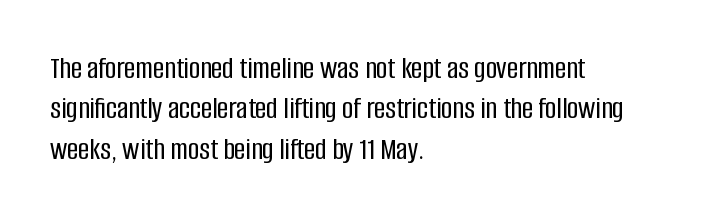
{"serif": "no", "italic": "no", "width": "condensed", "stroke_contrast": "low", "x_height": "large", "monospaced": "no", "underline": "no", "align": "left", "line_spacing": "normal", "line_spacing_ratio": 1.3, "letter_spacing": "normal", "letter_spacing_em": 0.0, "glyph_px": 31}
